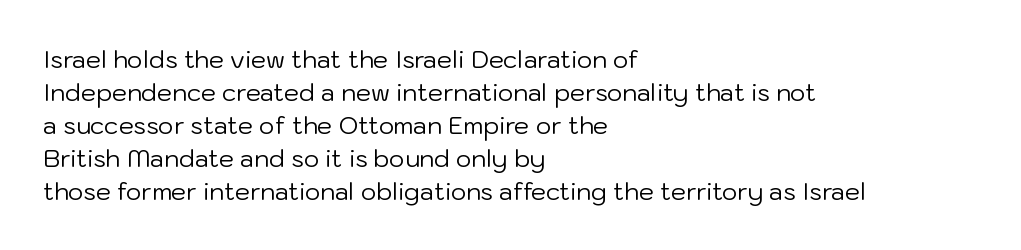
{"italic": "no", "bold": "no", "underline": "no", "align": "left", "line_spacing": "normal", "line_spacing_ratio": 1.37, "letter_spacing": "normal", "letter_spacing_em": 0.0, "glyph_px": 24}
